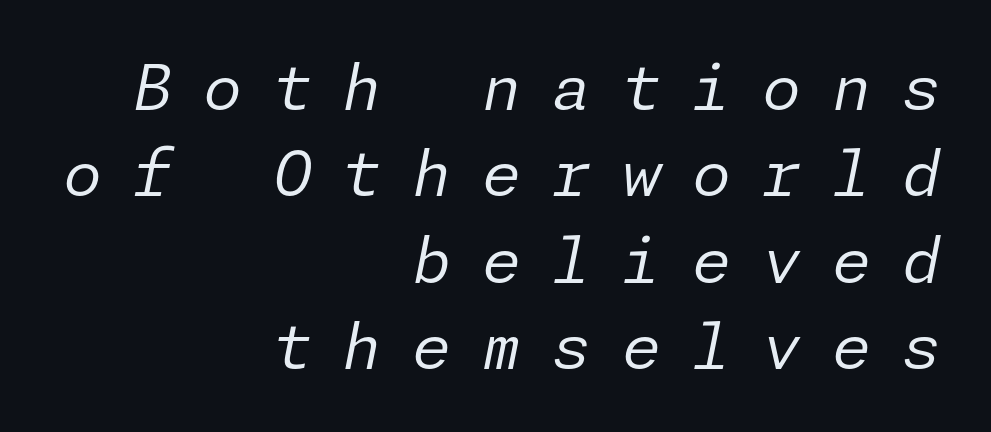
The image shows 63 px regular-weight type, italic (leaning right); set right-aligned, normal line spacing (1.37x), unusually wide letter spacing (+0.49 em), not underlined; low stroke contrast and a medium x-height.
